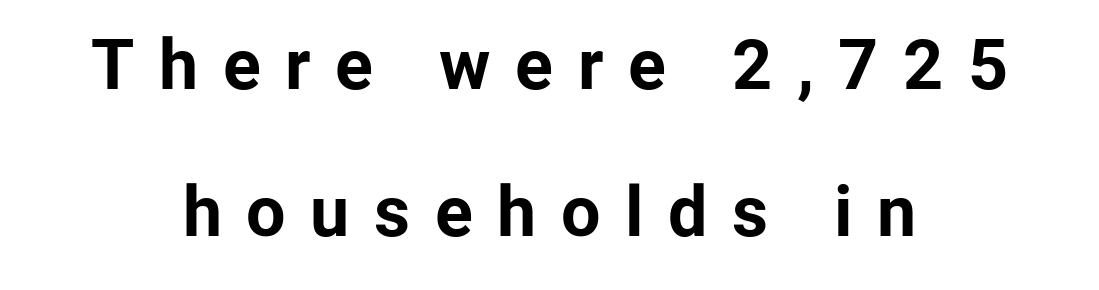
{"serif": "no", "italic": "no", "bold": "yes", "weight": "bold", "width": "normal", "stroke_contrast": "low", "x_height": "medium", "monospaced": "no", "underline": "no", "align": "center", "line_spacing": "loose", "line_spacing_ratio": 2.1, "letter_spacing": "wide", "letter_spacing_em": 0.35, "glyph_px": 70}
